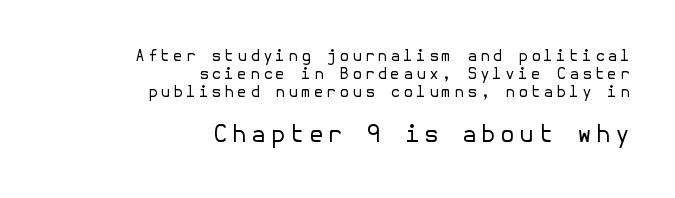
Any mark beneath the type? The region is blank. This block would grow much taller if given ordinary leading; it's compressed now. Typesetter's note — lower block bumped up in size, upper block left smaller. All the whitespace from short lines collects on the left. Is the type heavy? It reads as light-to-regular instead. The typography opts for an upright posture over an oblique one.
